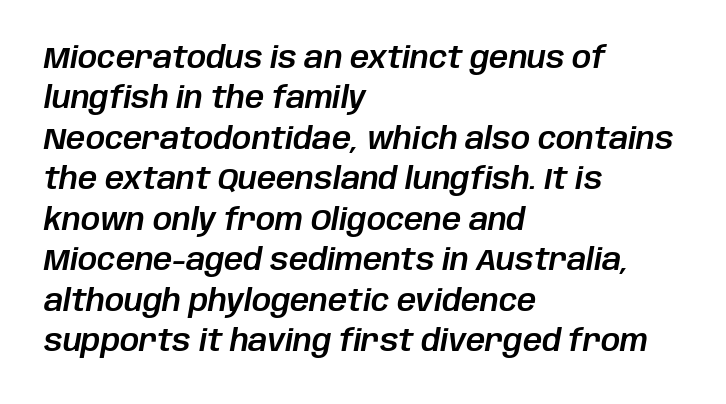
The image shows 30 px text type, italic (leaning right); set left-aligned, normal line spacing (1.35x), normal letter spacing, not underlined; low stroke contrast and a large x-height.
